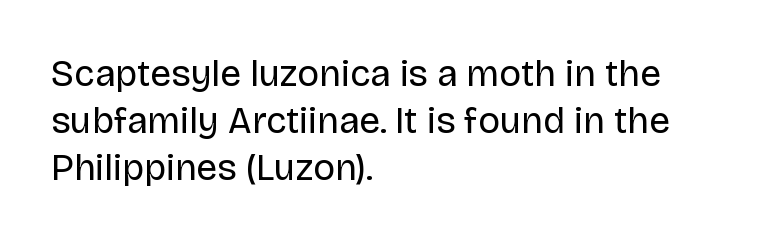
{"serif": "no", "italic": "no", "bold": "no", "weight": "regular", "width": "normal", "stroke_contrast": "low", "x_height": "large", "monospaced": "no", "underline": "no", "align": "left", "line_spacing": "normal", "line_spacing_ratio": 1.27, "letter_spacing": "normal", "letter_spacing_em": 0.0, "glyph_px": 37}
